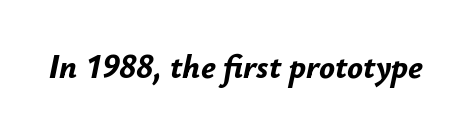
The image shows 33 px bold type, italic (leaning right); set normal letter spacing, not underlined; low stroke contrast and a small x-height.
